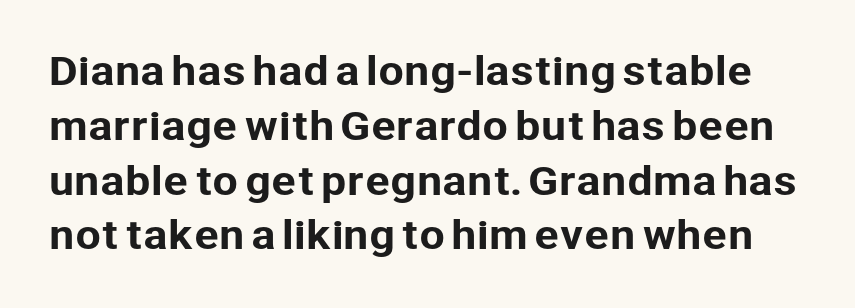
Q: Is the text italic (slanted)? A: No, it is upright.
Q: Is the typeface a serif or a sans-serif typeface? A: Sans-serif.
Q: Is the text underlined? A: No.
Q: Is the spacing between letters normal or unusually wide? A: Normal.
Q: Is the spacing between lines tight, normal or loose? A: Normal.
Q: Width (condensed, normal, or wide)? A: Normal.
Q: Stroke contrast? A: Low.
Q: x-height? A: Medium.
Q: Monospaced? A: No.
